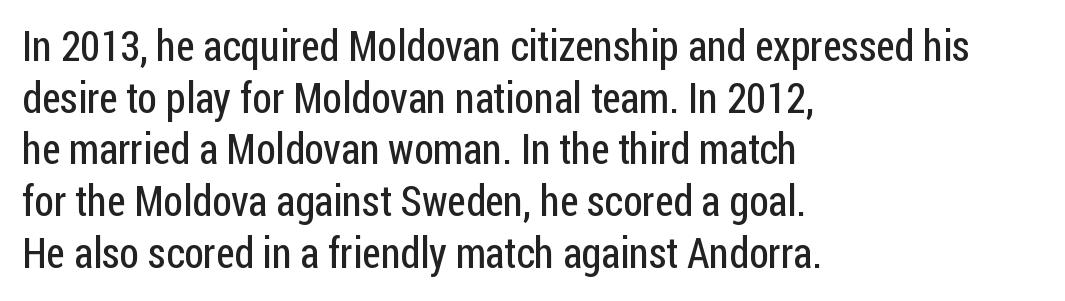
Q: Is the text bold? A: No.
Q: Is the text italic (slanted)? A: No, it is upright.
Q: Is the typeface a serif or a sans-serif typeface? A: Sans-serif.
Q: Is the text underlined? A: No.
Q: How is the paragraph aligned? A: Left-aligned.
Q: Is the spacing between letters normal or unusually wide? A: Normal.
Q: Width (condensed, normal, or wide)? A: Condensed.
Q: Stroke contrast? A: Low.
Q: x-height? A: Medium.
Q: Monospaced? A: No.
